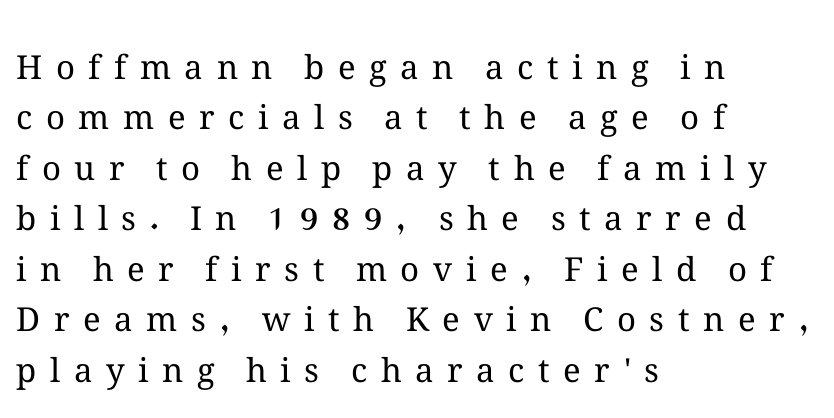
Q: Is the text bold? A: No.
Q: Is the text italic (slanted)? A: No, it is upright.
Q: Is the text underlined? A: No.
Q: How is the paragraph aligned? A: Left-aligned.
Q: Is the spacing between letters normal or unusually wide? A: Unusually wide.
Q: Is the spacing between lines tight, normal or loose? A: Normal.
Q: Width (condensed, normal, or wide)? A: Normal.
Q: Stroke contrast? A: Medium.
Q: x-height? A: Medium.
Q: Monospaced? A: No.
